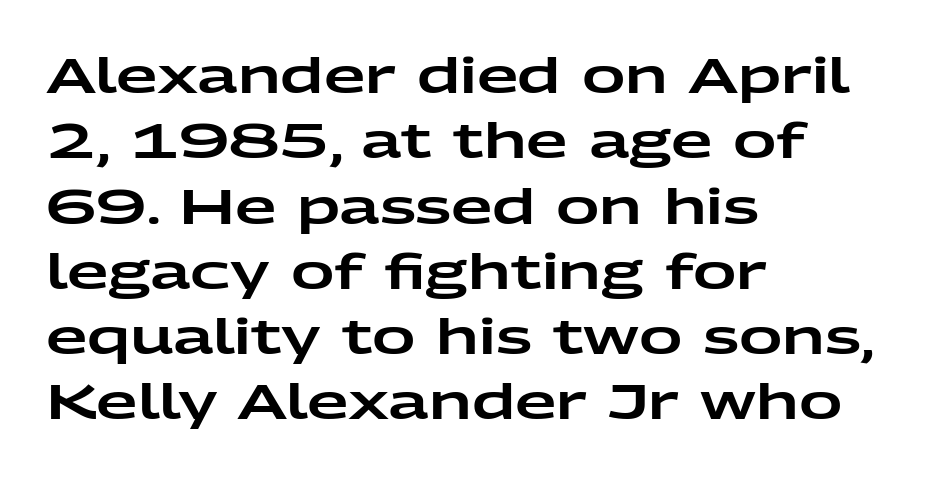
Q: Is the text italic (slanted)? A: No, it is upright.
Q: Is the typeface a serif or a sans-serif typeface? A: Sans-serif.
Q: Is the text underlined? A: No.
Q: How is the paragraph aligned? A: Left-aligned.
Q: Is the spacing between letters normal or unusually wide? A: Normal.
Q: Is the spacing between lines tight, normal or loose? A: Normal.
Q: Width (condensed, normal, or wide)? A: Wide.
Q: Stroke contrast? A: Low.
Q: x-height? A: Medium.
Q: Monospaced? A: No.
